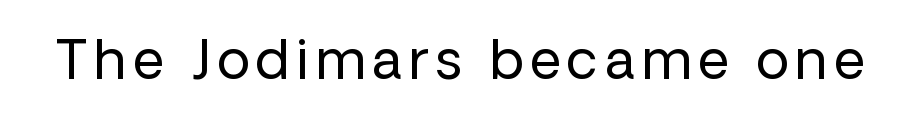
Every character sits straight up, as roman type does. These glyphs show unthickened strokes, regular width or finer. You could not count columns in this text — the font is proportionally spaced. The space directly below the letters is spotless.
